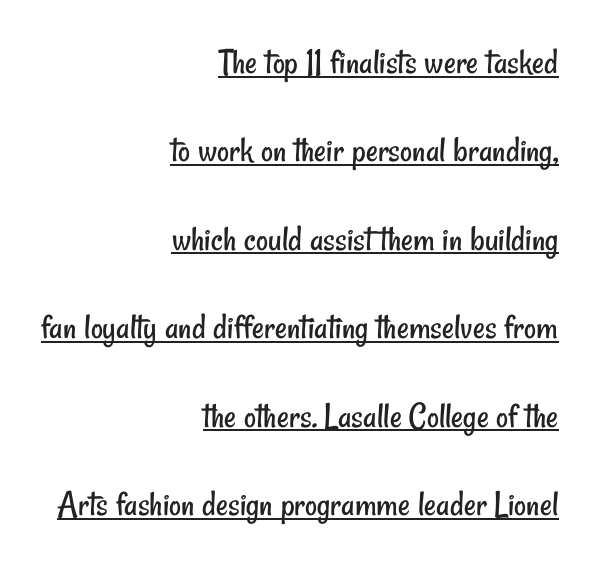
Regarding serifs, this sample does without them. Compared with typical paragraphs, the rows here are farther apart. In designer terms, the underline attribute is active on this setting. The lines are quadded right. Think standard paragraph weight, or any step lighter than that. This sample has the flowing, uneven cadence of proportional lettering.
